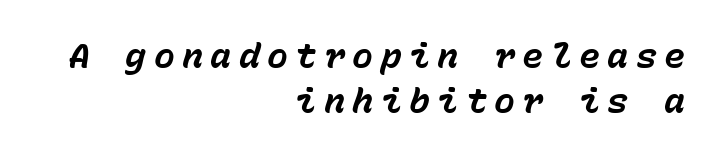
{"italic": "yes", "lean": "right", "slant_degrees": 15, "bold": "yes", "weight": "bold", "width": "normal", "stroke_contrast": "low", "x_height": "medium", "monospaced": "yes", "underline": "no", "align": "right", "line_spacing": "normal", "line_spacing_ratio": 1.29, "letter_spacing": "wide", "letter_spacing_em": 0.21, "glyph_px": 35}
